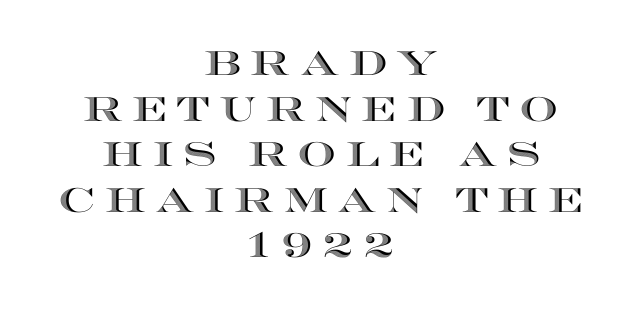
Q: Is the text italic (slanted)? A: No, it is upright.
Q: Is the text underlined? A: No.
Q: How is the paragraph aligned? A: Centered.
Q: Is the spacing between letters normal or unusually wide? A: Unusually wide.
Q: Is the spacing between lines tight, normal or loose? A: Normal.
Q: Width (condensed, normal, or wide)? A: Wide.
Q: x-height? A: Large.
Q: Monospaced? A: No.
